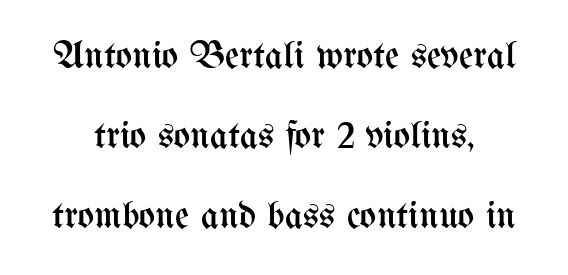
The image shows 39 px regular-weight, condensed type, upright; set loose line spacing (2.05x), normal letter spacing, not underlined; medium stroke contrast and a medium x-height.
